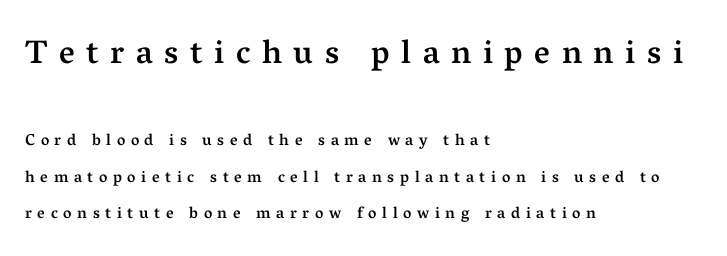
{"serif": "yes", "italic": "no", "bold": "semi", "weight": "semibold", "width": "normal", "stroke_contrast": "medium", "x_height": "medium", "monospaced": "no", "underline": "no", "align": "left", "line_spacing": "loose", "line_spacing_ratio": 2.27, "letter_spacing": "wide", "letter_spacing_em": 0.35, "larger_block": "first", "size_ratio": 2.06, "glyph_px": 33}
